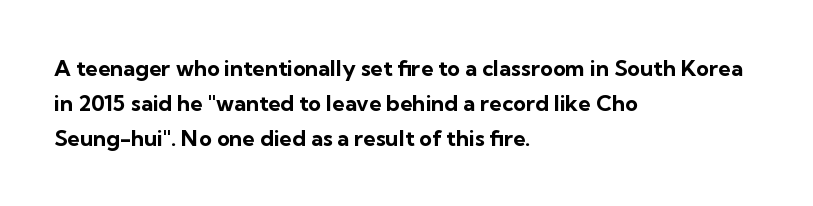
Q: Is the text bold? A: Yes.
Q: Is the text italic (slanted)? A: No, it is upright.
Q: Is the text underlined? A: No.
Q: How is the paragraph aligned? A: Left-aligned.
Q: Is the spacing between letters normal or unusually wide? A: Normal.
Q: Is the spacing between lines tight, normal or loose? A: Normal.
